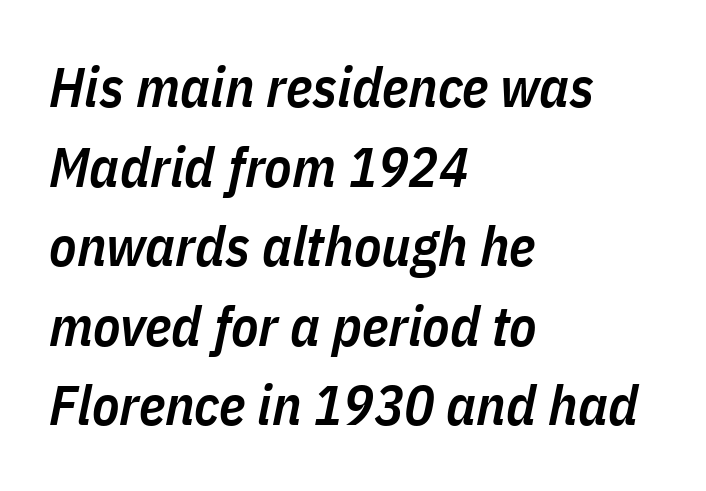
{"italic": "yes", "lean": "right", "slant_degrees": 11, "bold": "semi", "weight": "semibold", "width": "condensed", "stroke_contrast": "low", "x_height": "medium", "monospaced": "no", "underline": "no", "align": "left", "line_spacing": "normal", "line_spacing_ratio": 1.42, "letter_spacing": "normal", "letter_spacing_em": 0.0, "glyph_px": 56}
